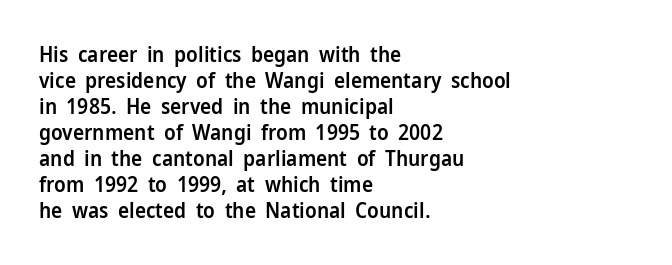
Set as a demibold, roughly 600 on the weight scale. Letter spacing: default. Where is the straight margin? On the left. Designer's note — italics off, roman on. Descenders are the only things crossing below the line.
